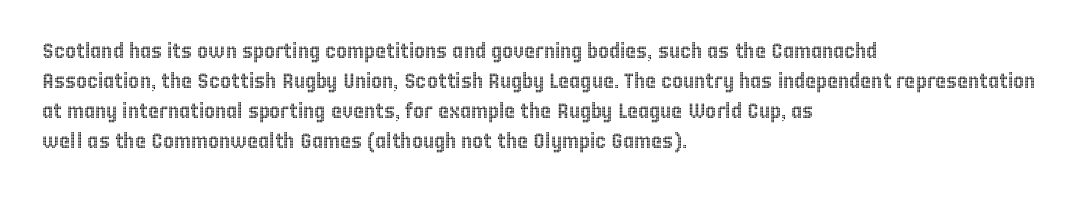
The gaps between neighbouring characters are ordinary and unremarkable. This rendering uses left alignment, leaving the right contour irregular. Horizontal bands of white between lines are of average thickness. The strip under each line holds only bare page. It's the straight-up-and-down kind of type.
